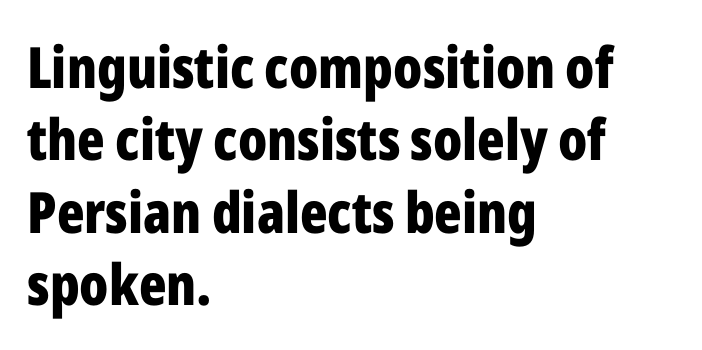
Q: Is the text bold? A: Yes.
Q: Is the text italic (slanted)? A: No, it is upright.
Q: Is the typeface a serif or a sans-serif typeface? A: Sans-serif.
Q: Is the text underlined? A: No.
Q: How is the paragraph aligned? A: Left-aligned.
Q: Is the spacing between letters normal or unusually wide? A: Normal.
Q: Is the spacing between lines tight, normal or loose? A: Normal.
Q: Width (condensed, normal, or wide)? A: Condensed.
Q: Stroke contrast? A: Low.
Q: x-height? A: Medium.
Q: Monospaced? A: No.
